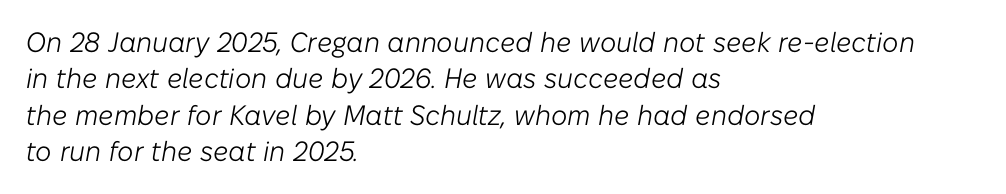
Q: Is the text bold? A: No.
Q: Is the text italic (slanted)? A: Yes, it leans right by about 10 degrees.
Q: Is the text underlined? A: No.
Q: How is the paragraph aligned? A: Left-aligned.
Q: Is the spacing between letters normal or unusually wide? A: Normal.
Q: Is the spacing between lines tight, normal or loose? A: Normal.
Q: Width (condensed, normal, or wide)? A: Normal.
Q: Stroke contrast? A: Low.
Q: x-height? A: Medium.
Q: Monospaced? A: No.
